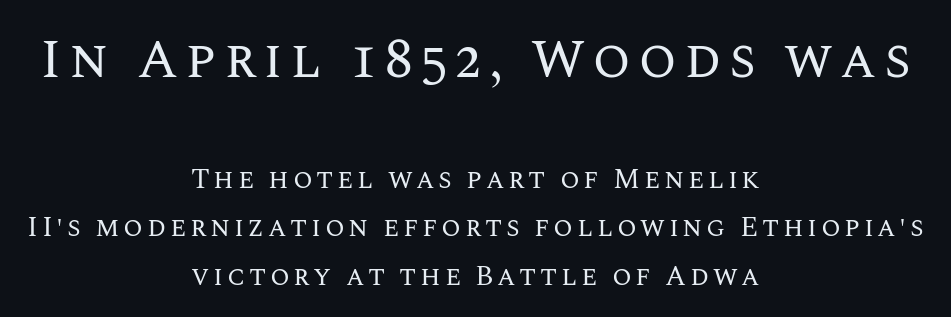
{"italic": "no", "bold": "no", "weight": "regular", "width": "normal", "stroke_contrast": "medium", "x_height": "large", "monospaced": "no", "underline": "no", "align": "center", "line_spacing_ratio": 1.74, "larger_block": "first", "size_ratio": 1.96, "glyph_px": 55}
